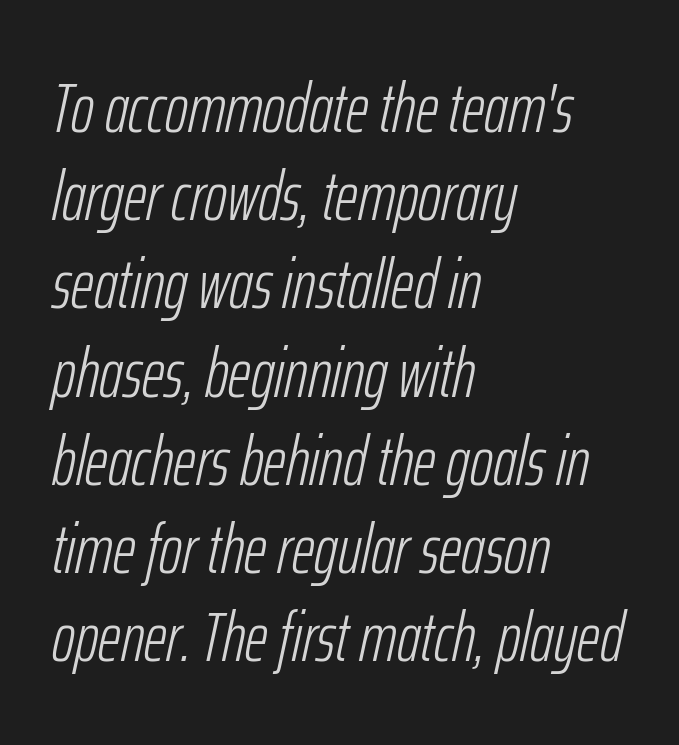
The image shows 70 px light, condensed type, italic (leaning right); set left-aligned, normal line spacing (1.26x), normal letter spacing, not underlined; low stroke contrast and a medium x-height.
